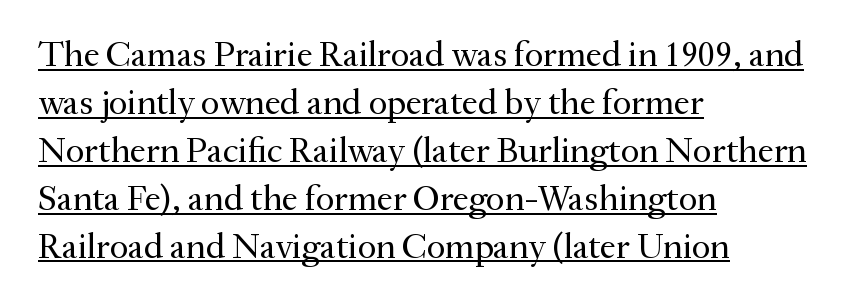
The image shows 36 px regular-weight serif type, upright; set left-aligned, normal line spacing (1.33x), normal letter spacing, underlined; medium stroke contrast and a small x-height.
